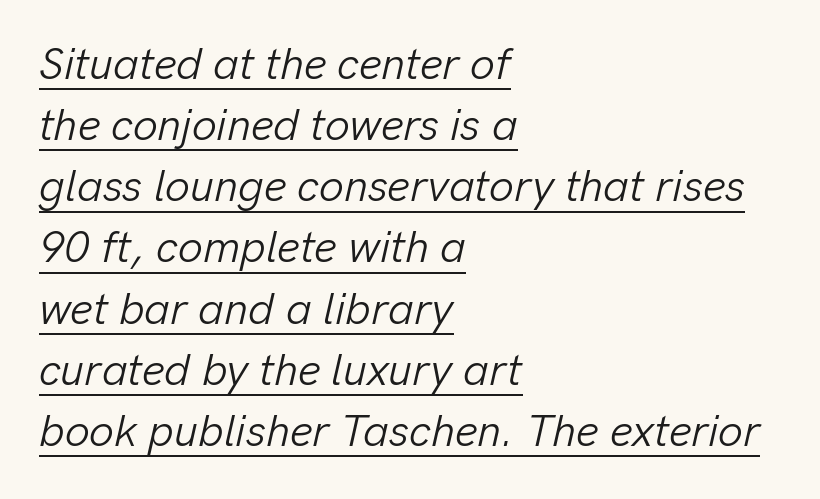
{"italic": "yes", "lean": "right", "slant_degrees": 13, "bold": "no", "weight": "light", "width": "normal", "stroke_contrast": "low", "x_height": "medium", "monospaced": "no", "underline": "yes", "align": "left", "line_spacing": "normal", "line_spacing_ratio": 1.39, "letter_spacing": "normal", "letter_spacing_em": 0.0, "glyph_px": 44}
